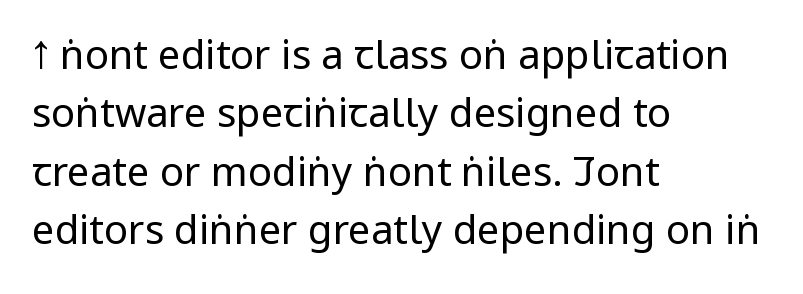
Q: Is the text bold? A: No.
Q: Is the text italic (slanted)? A: No, it is upright.
Q: Is the typeface a serif or a sans-serif typeface? A: Sans-serif.
Q: Is the text underlined? A: No.
Q: How is the paragraph aligned? A: Left-aligned.
Q: Is the spacing between letters normal or unusually wide? A: Normal.
Q: Is the spacing between lines tight, normal or loose? A: Normal.
Q: Width (condensed, normal, or wide)? A: Condensed.
Q: Stroke contrast? A: Low.
Q: x-height? A: Large.
Q: Monospaced? A: No.
